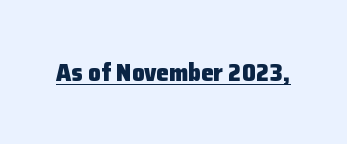
{"italic": "no", "bold": "yes", "underline": "yes", "letter_spacing": "normal", "letter_spacing_em": 0.0, "glyph_px": 25}
